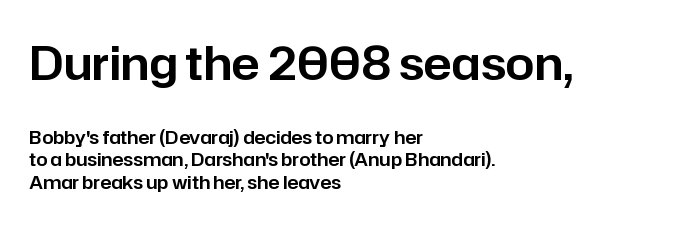
{"serif": "no", "italic": "no", "width": "normal", "stroke_contrast": "low", "x_height": "medium", "monospaced": "no", "underline": "no", "align": "left", "line_spacing": "normal", "line_spacing_ratio": 1.26, "letter_spacing": "normal", "letter_spacing_em": 0.0, "larger_block": "first", "size_ratio": 2.56, "glyph_px": 46}
